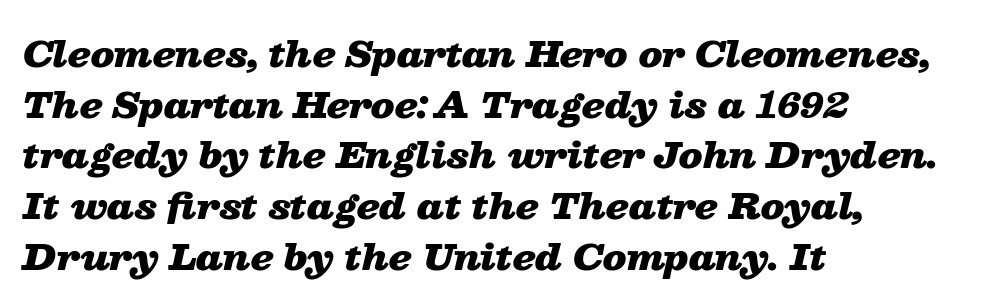
{"italic": "yes", "lean": "right", "slant_degrees": 13, "bold": "yes", "weight": "heavy", "width": "wide", "stroke_contrast": "low", "x_height": "medium", "monospaced": "no", "underline": "no", "align": "left", "line_spacing": "normal", "line_spacing_ratio": 1.45, "letter_spacing": "normal", "letter_spacing_em": 0.0, "glyph_px": 35}
